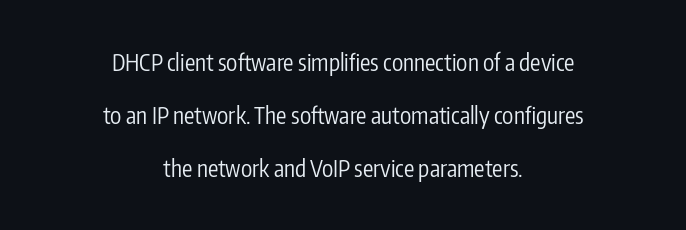
Q: Is the text bold? A: No.
Q: Is the text italic (slanted)? A: No, it is upright.
Q: Is the text underlined? A: No.
Q: How is the paragraph aligned? A: Centered.
Q: Is the spacing between letters normal or unusually wide? A: Normal.
Q: Is the spacing between lines tight, normal or loose? A: Loose.
